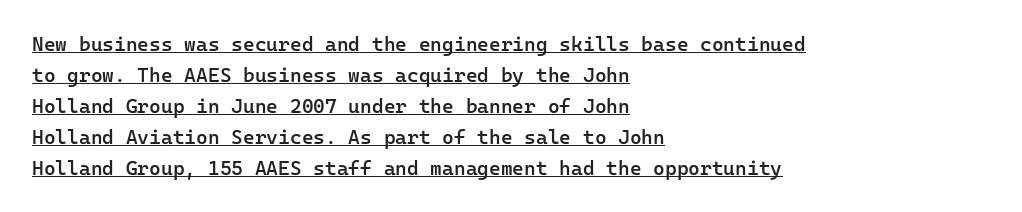
Q: Is the text bold? A: Semi-bold.
Q: Is the text italic (slanted)? A: No, it is upright.
Q: Is the text underlined? A: Yes.
Q: How is the paragraph aligned? A: Left-aligned.
Q: Is the spacing between letters normal or unusually wide? A: Normal.
Q: Is the spacing between lines tight, normal or loose? A: Normal.
